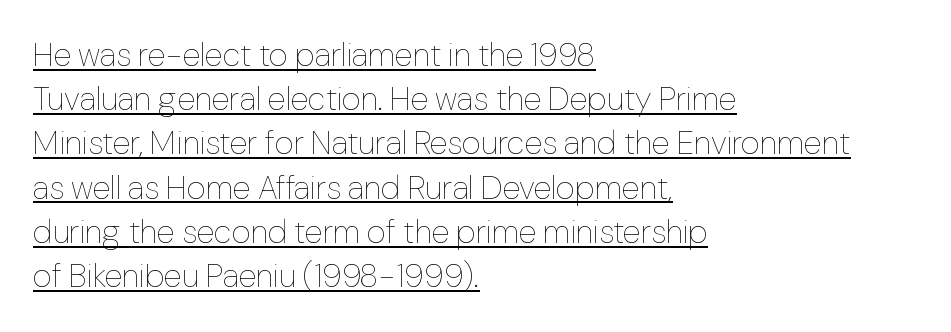
The image shows 33 px thin type, upright; set left-aligned, normal line spacing (1.34x), normal letter spacing, underlined; low stroke contrast and a medium x-height.
